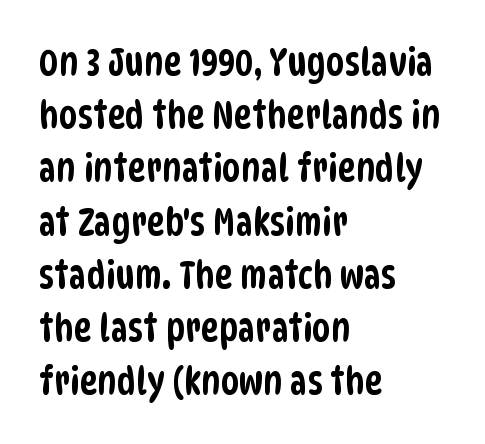
{"serif": "no", "width": "condensed", "stroke_contrast": "low", "x_height": "large", "monospaced": "no", "underline": "no", "align": "left", "line_spacing": "normal", "line_spacing_ratio": 1.4, "letter_spacing": "normal", "letter_spacing_em": 0.0, "glyph_px": 38}
